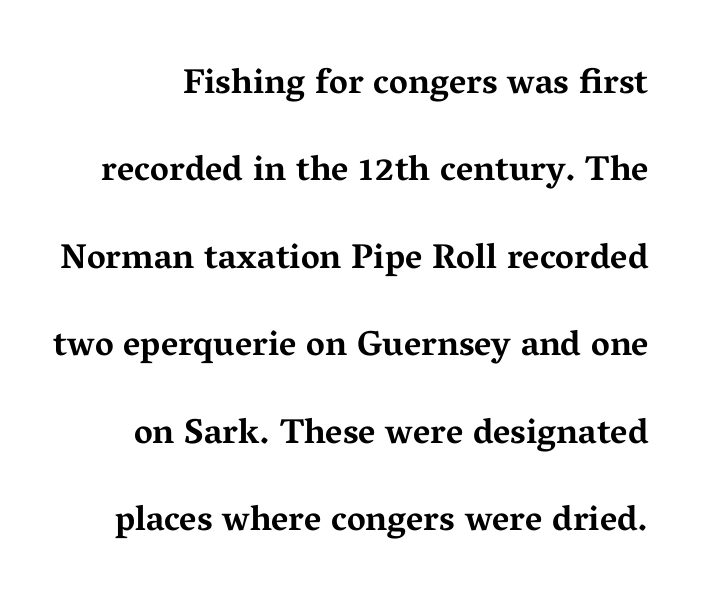
{"serif": "yes", "italic": "no", "bold": "yes", "weight": "bold", "width": "wide", "stroke_contrast": "medium", "x_height": "medium", "monospaced": "no", "underline": "no", "line_spacing": "loose", "line_spacing_ratio": 2.5, "letter_spacing": "normal", "letter_spacing_em": 0.0, "glyph_px": 35}
